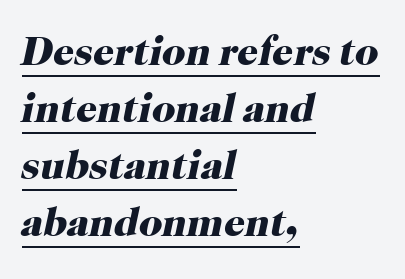
The face used here is proportionally spaced, like ordinary book or web type. This is serif lettering, the kind often seen in printed books. In CSS terms this would be text-align: left. Summary of vertical rhythm: regular, with standard interline spacing. Nothing unusual about the tracking: characters are spaced as the font intends. The sample has been set heavy, in full bold.
